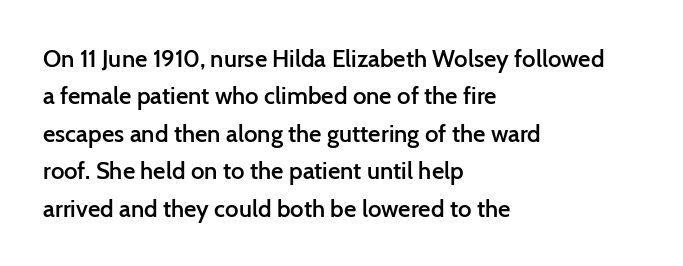
{"italic": "no", "bold": "semi", "underline": "no", "align": "left", "line_spacing": "normal", "line_spacing_ratio": 1.56, "letter_spacing": "normal", "letter_spacing_em": 0.0, "glyph_px": 24}
